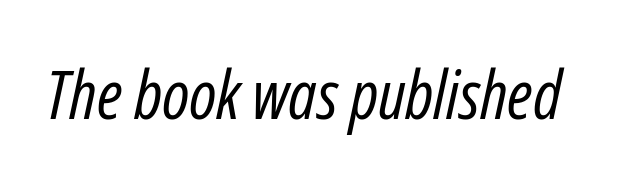
The image shows 68 px regular-weight, condensed type, italic (leaning right); set normal letter spacing, not underlined; low stroke contrast and a medium x-height.
